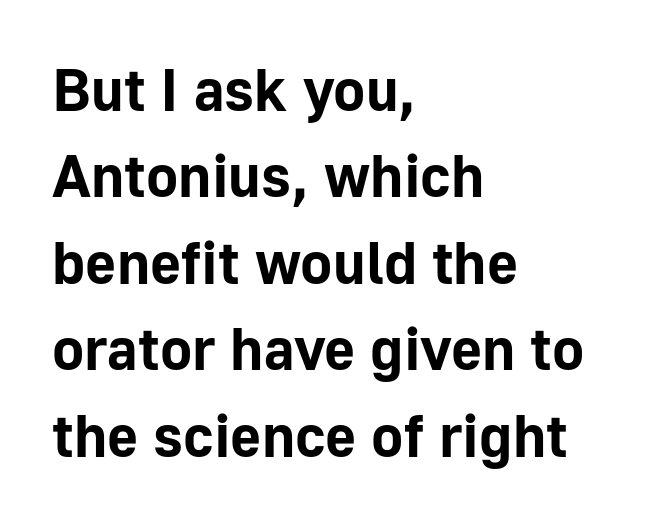
The image shows 60 px bold sans-serif type, upright; set left-aligned, normal line spacing (1.44x), normal letter spacing, not underlined; low stroke contrast and a medium x-height.
